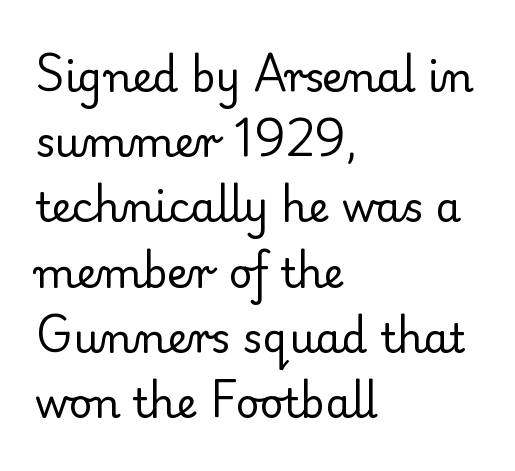
The image shows 41 px regular-weight serif type, upright; set left-aligned, normal line spacing (1.59x), normal letter spacing, not underlined; low stroke contrast and a small x-height.
